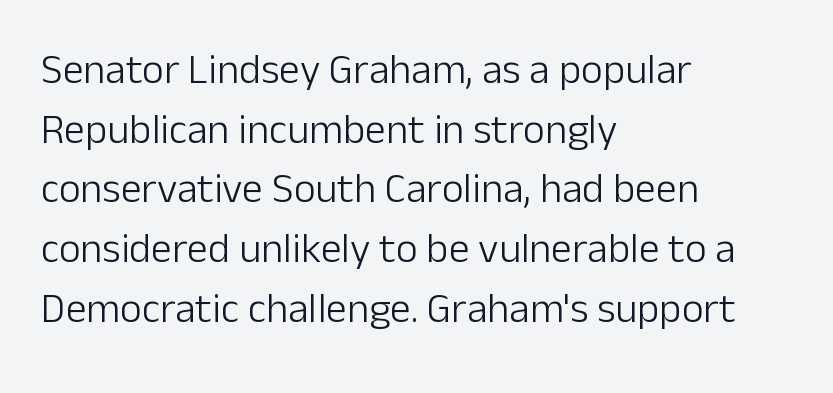
Q: Is the text bold? A: No.
Q: Is the text italic (slanted)? A: No, it is upright.
Q: Is the typeface a serif or a sans-serif typeface? A: Sans-serif.
Q: Is the text underlined? A: No.
Q: How is the paragraph aligned? A: Left-aligned.
Q: Is the spacing between letters normal or unusually wide? A: Normal.
Q: Is the spacing between lines tight, normal or loose? A: Normal.
Q: Width (condensed, normal, or wide)? A: Normal.
Q: Stroke contrast? A: Low.
Q: x-height? A: Medium.
Q: Monospaced? A: No.
